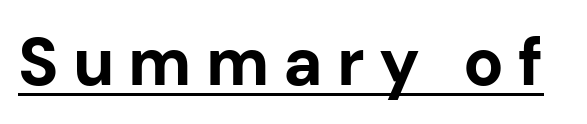
Q: Is the text bold? A: Yes.
Q: Is the text italic (slanted)? A: No, it is upright.
Q: Is the typeface a serif or a sans-serif typeface? A: Sans-serif.
Q: Is the text underlined? A: Yes.
Q: Is the spacing between letters normal or unusually wide? A: Unusually wide.
Q: Width (condensed, normal, or wide)? A: Normal.
Q: Stroke contrast? A: Low.
Q: x-height? A: Medium.
Q: Monospaced? A: No.
